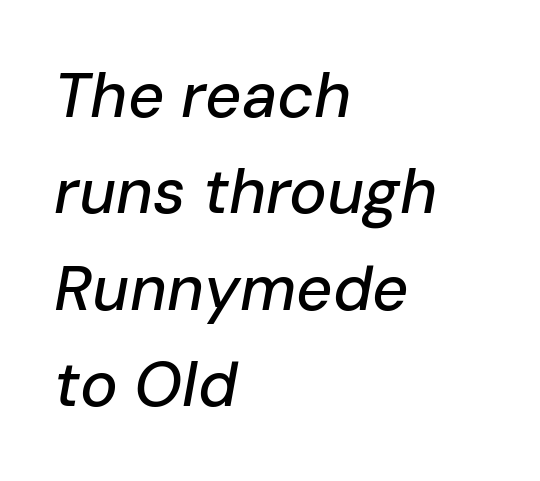
The image shows 63 px text type, italic (leaning right); set left-aligned, normal line spacing (1.53x), normal letter spacing, not underlined; low stroke contrast and a medium x-height.
